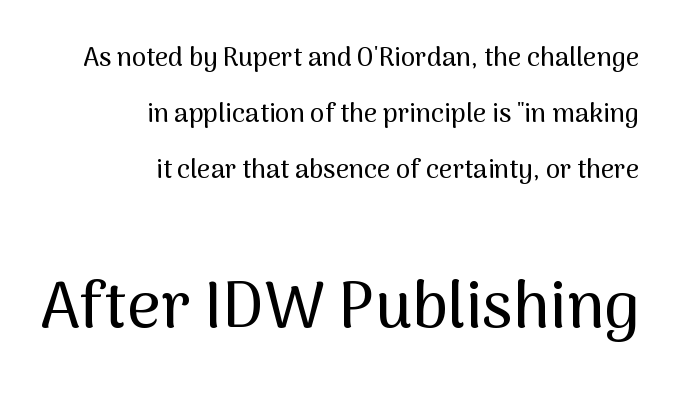
The image shows 65 px sans-serif type, upright; set right-aligned, loose line spacing (2.16x), normal letter spacing, not underlined; the second (bottom) block is 2.5x larger; medium stroke contrast and a medium x-height.
